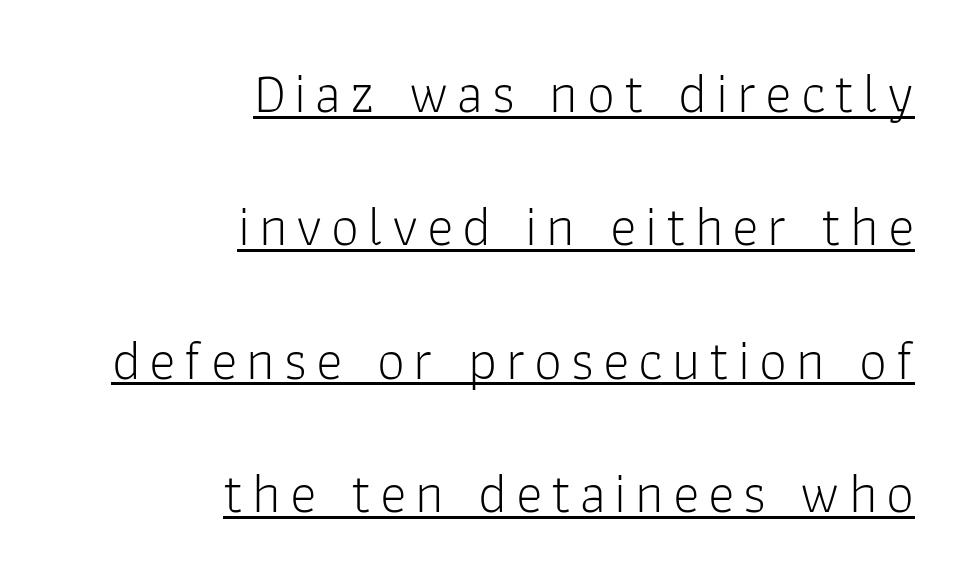
Q: Is the text bold? A: No.
Q: Is the text italic (slanted)? A: No, it is upright.
Q: Is the typeface a serif or a sans-serif typeface? A: Sans-serif.
Q: Is the text underlined? A: Yes.
Q: How is the paragraph aligned? A: Right-aligned.
Q: Is the spacing between lines tight, normal or loose? A: Loose.
Q: Width (condensed, normal, or wide)? A: Normal.
Q: Stroke contrast? A: Low.
Q: x-height? A: Medium.
Q: Monospaced? A: No.
